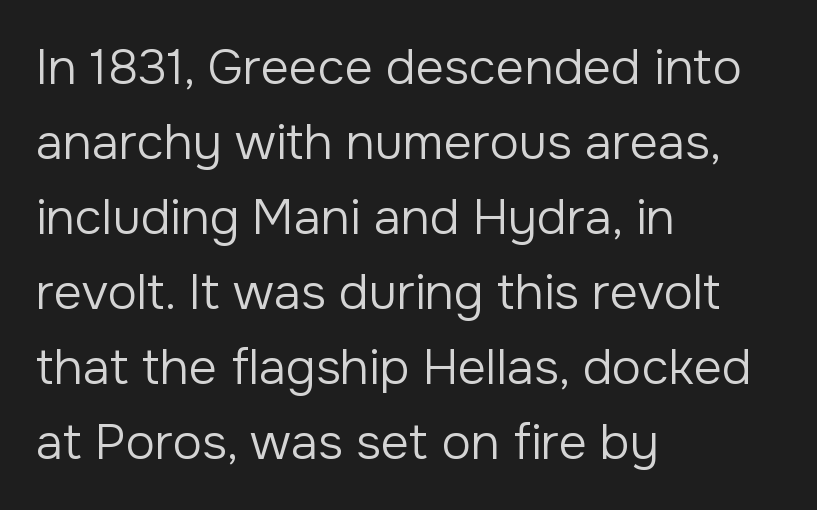
The image shows 49 px regular-weight sans-serif type, upright; set left-aligned, normal line spacing (1.53x), normal letter spacing, not underlined; low stroke contrast and a medium x-height.
